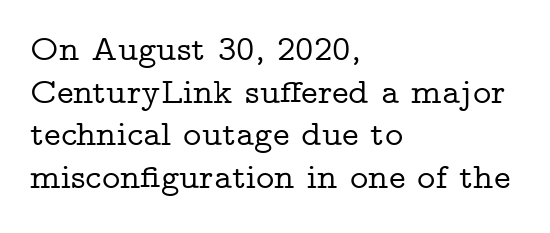
Q: Is the text italic (slanted)? A: No, it is upright.
Q: Is the typeface a serif or a sans-serif typeface? A: Serif.
Q: Is the text underlined? A: No.
Q: How is the paragraph aligned? A: Left-aligned.
Q: Is the spacing between letters normal or unusually wide? A: Normal.
Q: Width (condensed, normal, or wide)? A: Wide.
Q: Stroke contrast? A: Low.
Q: x-height? A: Medium.
Q: Monospaced? A: No.
